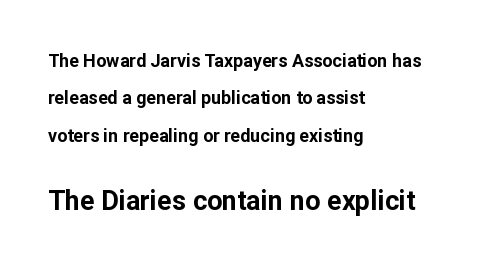
The passage shown is emphatically bold. Summary of vertical rhythm: relaxed, with wide interline spacing. Each word holds together tightly as a unit, with standard inter-letter gaps. The compositor pushed each line to the left boundary. Nobody drew a line under any word here. The composition opens small and finishes big.
